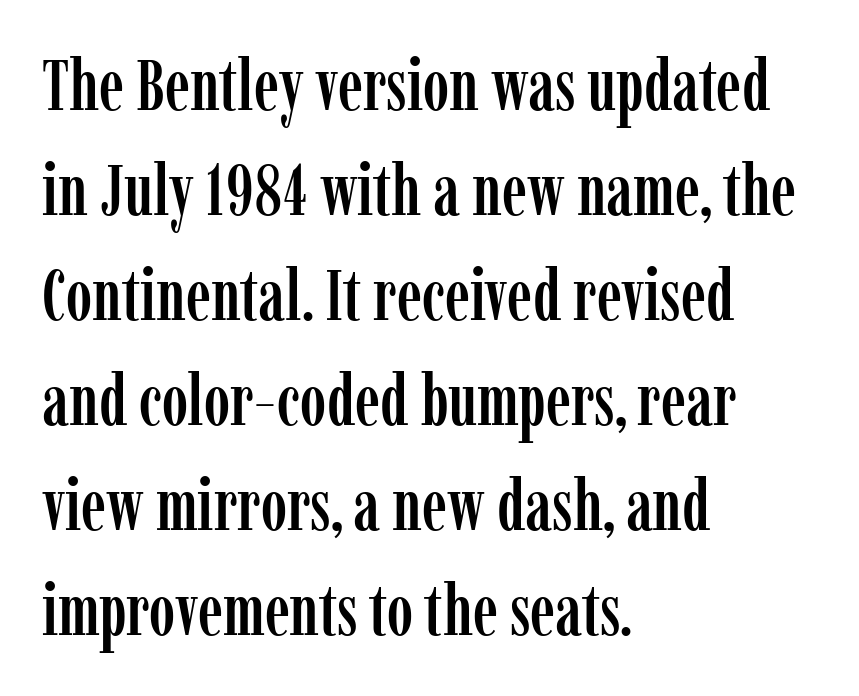
What's the leading like? Ordinary, nothing unusual. Check under the words: just untouched page. No italicization has been applied; the sample stays upright. This rendering uses left alignment, leaving the right contour irregular. Characters follow at the spacing the type designer built in.
